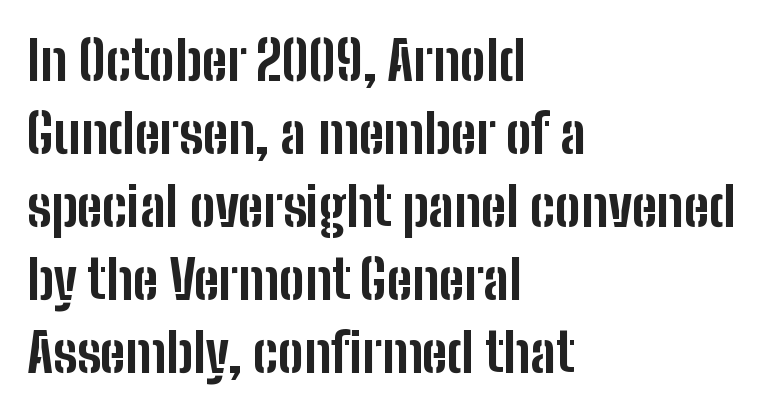
Q: Is the text bold? A: Yes.
Q: Is the text italic (slanted)? A: No, it is upright.
Q: Is the typeface a serif or a sans-serif typeface? A: Sans-serif.
Q: Is the text underlined? A: No.
Q: How is the paragraph aligned? A: Left-aligned.
Q: Is the spacing between letters normal or unusually wide? A: Normal.
Q: Is the spacing between lines tight, normal or loose? A: Normal.
Q: Width (condensed, normal, or wide)? A: Condensed.
Q: Stroke contrast? A: Low.
Q: x-height? A: Medium.
Q: Monospaced? A: No.
